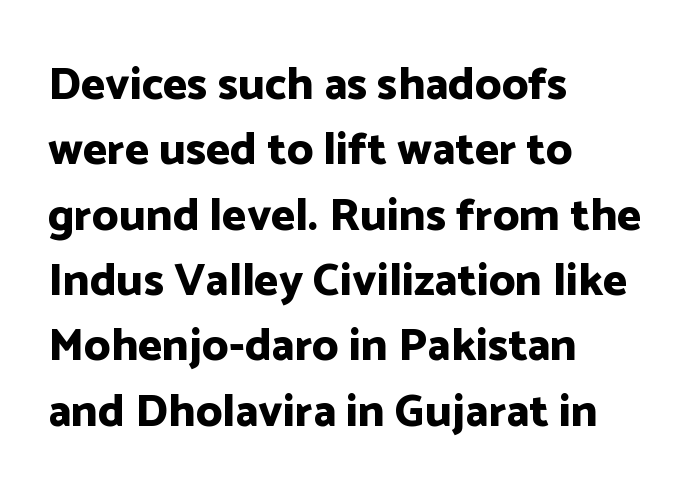
{"serif": "no", "italic": "no", "bold": "yes", "weight": "bold", "width": "normal", "stroke_contrast": "low", "x_height": "medium", "monospaced": "no", "underline": "no", "align": "left", "line_spacing": "normal", "line_spacing_ratio": 1.42, "letter_spacing": "normal", "letter_spacing_em": 0.0, "glyph_px": 46}
